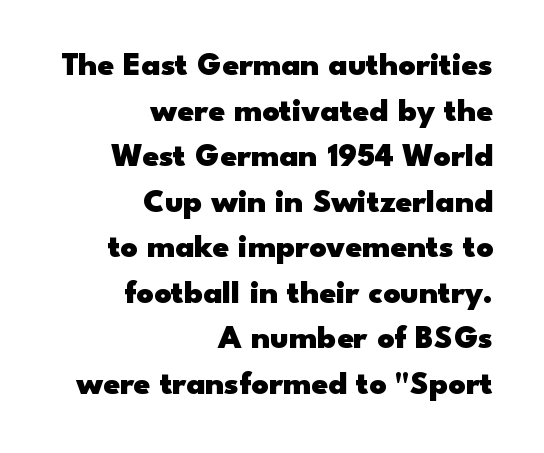
Nobody drew a line under any word here. The letters advance in unequal steps, a hallmark of proportional type. Rows of type keep a routine distance in the vertical direction. Right-aligned paragraph, ragged on the left. The passage shown is emphatically bold.
